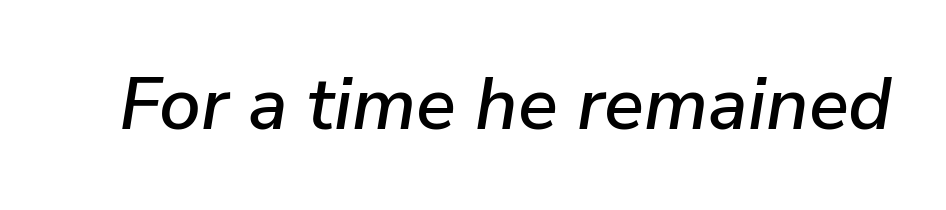
The image shows 74 px text type, italic (leaning right); set normal letter spacing, not underlined; low stroke contrast and a medium x-height.
